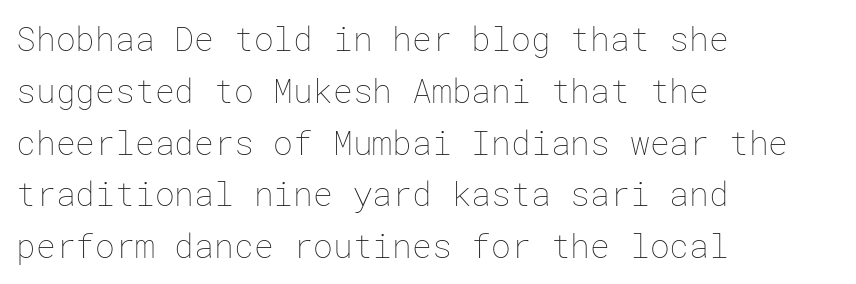
{"italic": "no", "bold": "no", "weight": "thin", "width": "normal", "stroke_contrast": "low", "x_height": "medium", "underline": "no", "align": "left", "line_spacing": "normal", "line_spacing_ratio": 1.57, "letter_spacing": "normal", "letter_spacing_em": 0.0, "glyph_px": 33}
